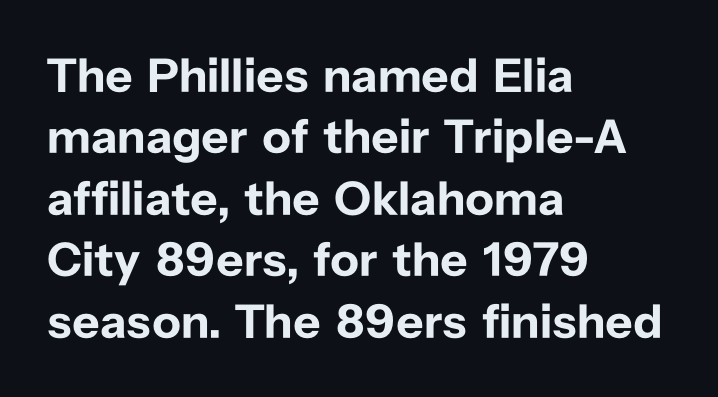
{"serif": "no", "italic": "no", "bold": "yes", "weight": "bold", "width": "normal", "stroke_contrast": "low", "x_height": "medium", "monospaced": "no", "underline": "no", "align": "left", "line_spacing": "normal", "line_spacing_ratio": 1.28, "letter_spacing": "normal", "letter_spacing_em": 0.0, "glyph_px": 48}
